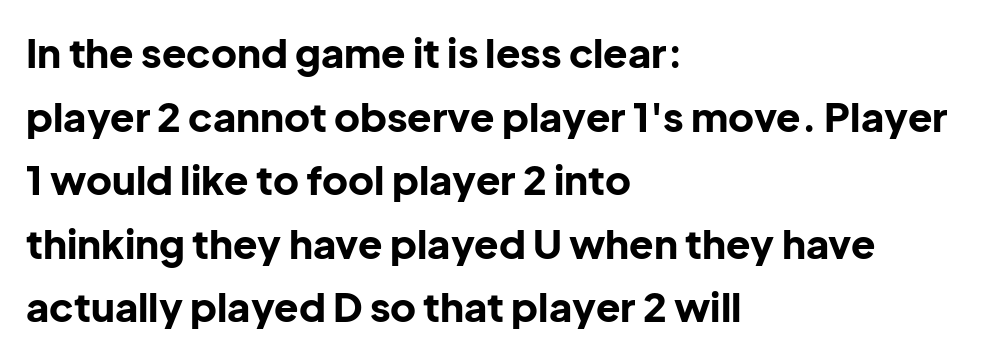
Decoration check: the copy has no underline. The sample has been set heavy, in full bold. Letter spacing: default. Upright lettering throughout.
